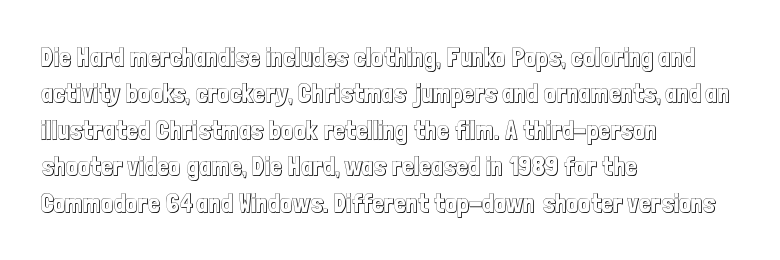
Each line starts at the same left margin while the right side varies. There is no visible air inserted between adjacent glyphs. Baseline-to-baseline distance is the conventional proportion of letter height. No italicization has been applied; the sample stays upright.
